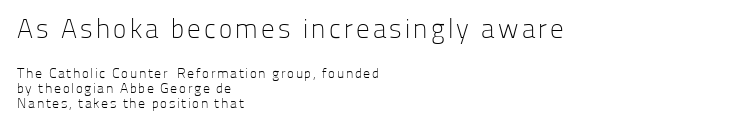
Q: Is the text bold? A: No.
Q: Is the text italic (slanted)? A: No, it is upright.
Q: Is the text underlined? A: No.
Q: How is the paragraph aligned? A: Left-aligned.
Q: Is the spacing between lines tight, normal or loose? A: Tight.
Q: Which block of text is set in a larger size, the first (top) or the second (bottom)? A: The first (top) one.
